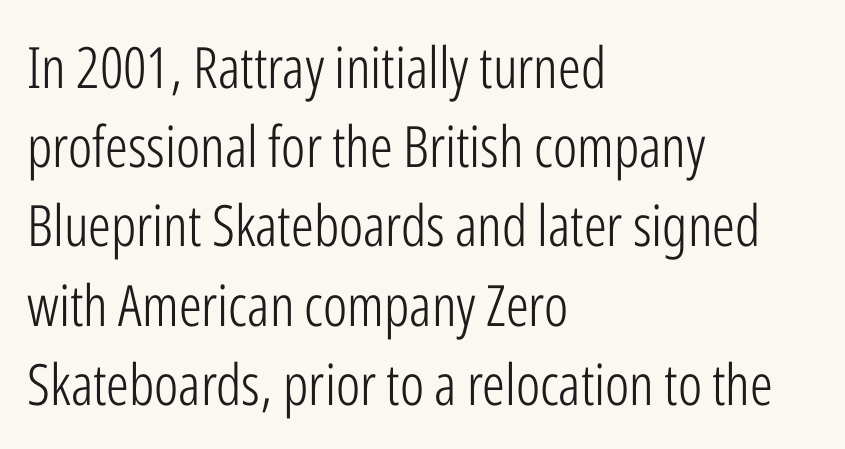
Here the designer chose a conventional face with non-uniform glyph widths. The type family on display is of the sans-serif kind. The characters are drawn with everyday or finer stroke widths. What stands out about the letter spacing? Nothing — it is the standard amount. In terms of leading, this rendering sits right in the middle. Characters remain perfectly vertical along every line.
